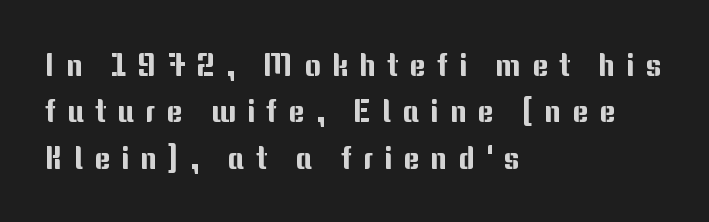
{"serif": "no", "italic": "no", "width": "normal", "stroke_contrast": "medium", "x_height": "medium", "monospaced": "no", "underline": "no", "align": "left", "line_spacing": "normal", "line_spacing_ratio": 1.5, "letter_spacing": "wide", "letter_spacing_em": 0.36, "glyph_px": 31}
